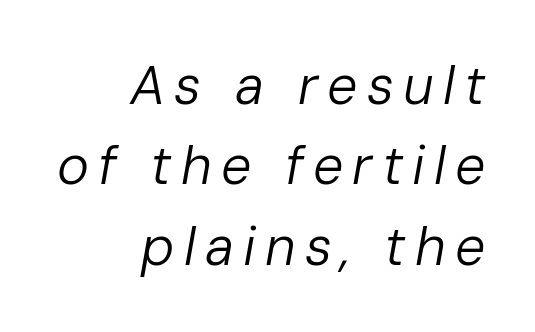
Varying glyph widths throughout — classic text-font behaviour. Weight: not bold — regular or lighter. The paragraph has a hard right edge and a soft left edge. Every character sits at an angle, as italics do. Evenly set lines give the paragraph a standard silhouette. Check the space under the baseline: it is left empty.
